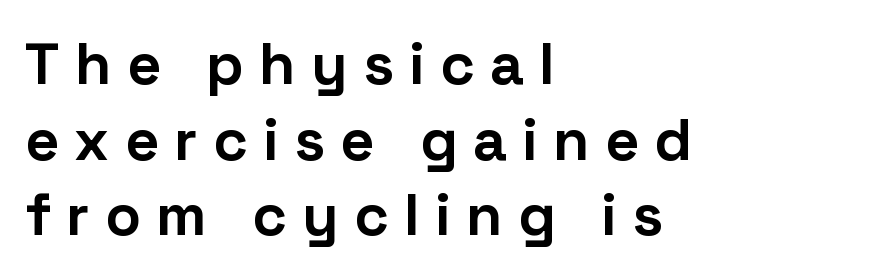
Line starts are locked; line ends wander. You could not count columns in this text — the font is proportionally spaced. Students, observe: this is what conventionally led text looks like. Pretty heavy lettering here — definitely bold.
